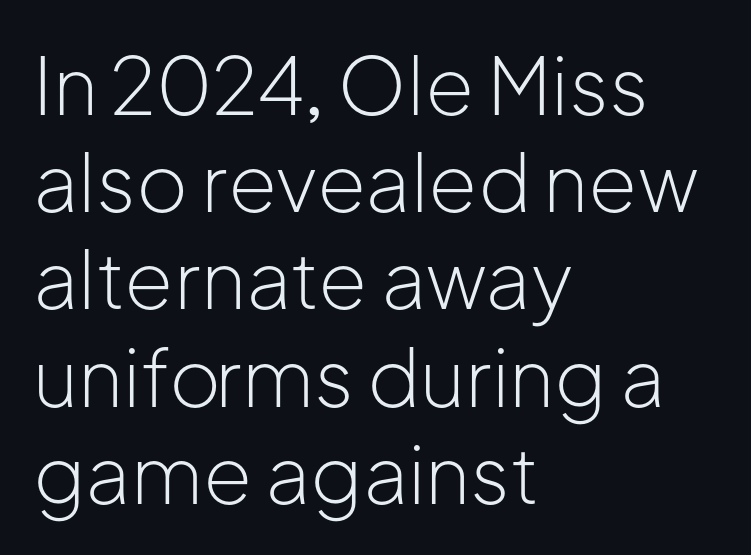
The image shows 79 px light sans-serif type, upright; set left-aligned, line spacing 1.23x, normal letter spacing, not underlined; low stroke contrast and a medium x-height.
